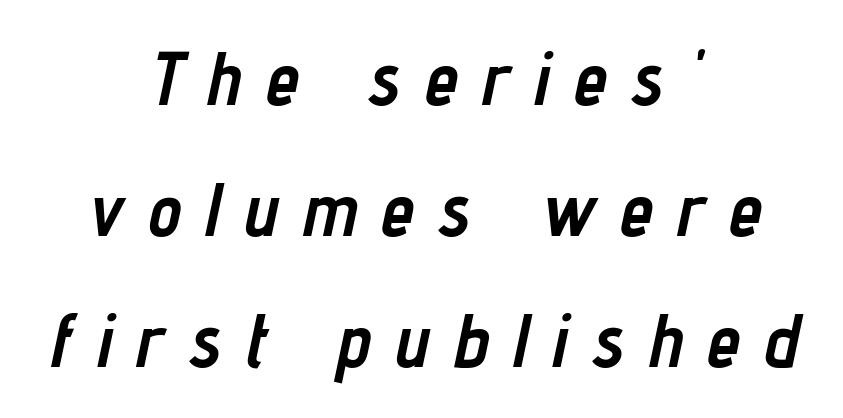
Every row of glyphs is offset so its center matches the block's center. Look at the tracking — it's clearly loosened, letters drifting apart. Bare-footed words on every line. Compared with an ordinary text face, these strokes are far heavier — a full bold.
